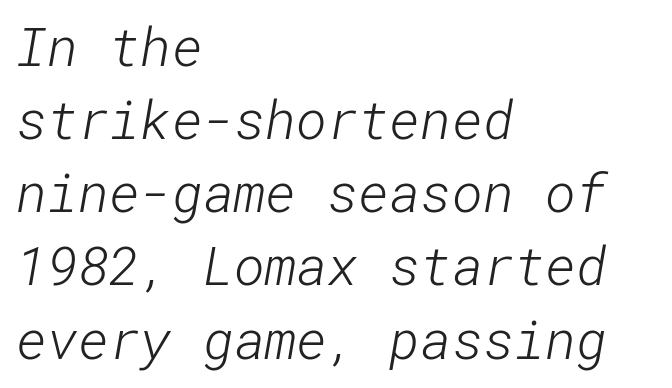
Q: Is the text bold? A: No.
Q: Is the typeface a serif or a sans-serif typeface? A: Sans-serif.
Q: Is the text underlined? A: No.
Q: How is the paragraph aligned? A: Left-aligned.
Q: Is the spacing between letters normal or unusually wide? A: Normal.
Q: Is the spacing between lines tight, normal or loose? A: Normal.
Q: Width (condensed, normal, or wide)? A: Normal.
Q: Stroke contrast? A: Low.
Q: x-height? A: Medium.
